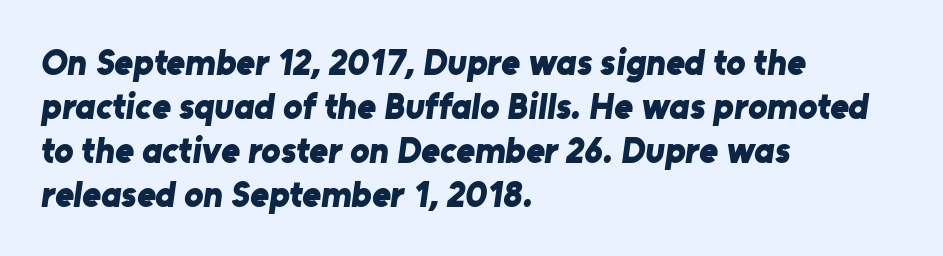
Q: Is the text bold? A: Yes.
Q: Is the typeface a serif or a sans-serif typeface? A: Sans-serif.
Q: Is the text underlined? A: No.
Q: How is the paragraph aligned? A: Left-aligned.
Q: Is the spacing between letters normal or unusually wide? A: Normal.
Q: Width (condensed, normal, or wide)? A: Normal.
Q: Stroke contrast? A: Low.
Q: x-height? A: Medium.
Q: Monospaced? A: No.
